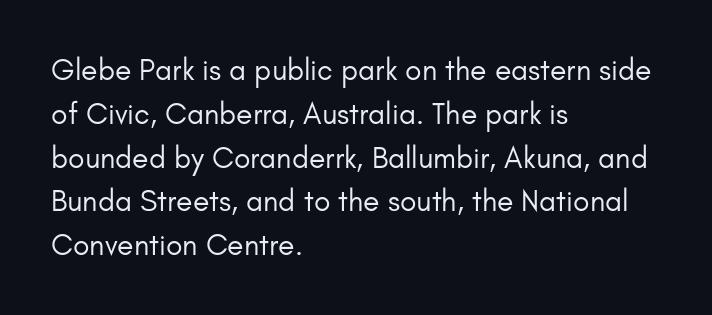
Q: Is the text bold? A: No.
Q: Is the text italic (slanted)? A: No, it is upright.
Q: Is the typeface a serif or a sans-serif typeface? A: Sans-serif.
Q: Is the text underlined? A: No.
Q: How is the paragraph aligned? A: Left-aligned.
Q: Is the spacing between letters normal or unusually wide? A: Normal.
Q: Is the spacing between lines tight, normal or loose? A: Normal.
Q: Width (condensed, normal, or wide)? A: Normal.
Q: Stroke contrast? A: Low.
Q: x-height? A: Small.
Q: Monospaced? A: No.
